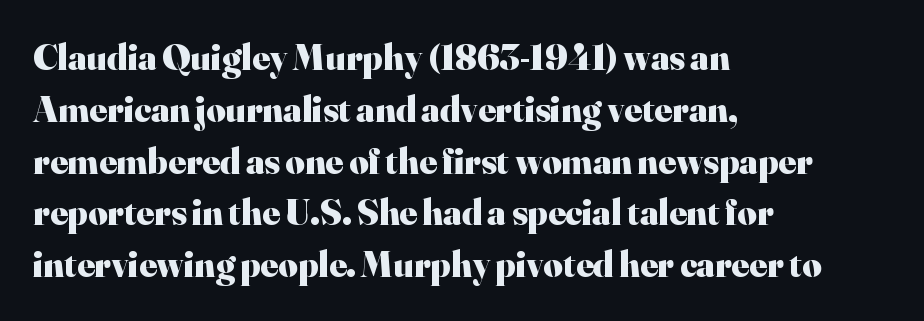
Glance below the letters and you will spot only blank space. These lines are rendered in a variable-pitch font. The passage shown is emphatically bold. Stroke terminals: seriffed. Layout note: lines flush left.
